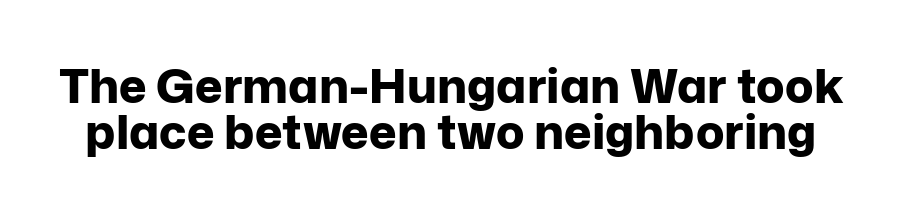
Unmarked baselines from the first word to the last. The rendering uses natural spacing where letterforms have individual widths. What stands out about the letter spacing? Nothing — it is the standard amount. A dark, heavy texture on the line: the type is bold. A typesetter would label this face a sans.
